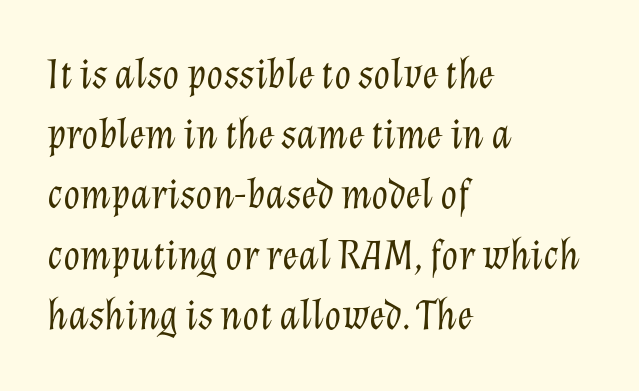
This rendering features lettering with no underline. There is no visible air inserted between adjacent glyphs. Is there much room between lines? A standard amount, neither cramped nor airy. Emphasis-style slanted type is in use. Do the characters align in a grid? No, the font is proportional.
